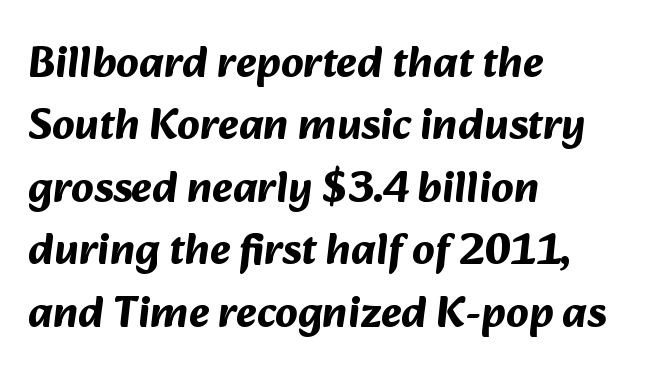
Q: Is the text bold? A: Yes.
Q: Is the typeface a serif or a sans-serif typeface? A: Sans-serif.
Q: Is the text underlined? A: No.
Q: How is the paragraph aligned? A: Left-aligned.
Q: Is the spacing between letters normal or unusually wide? A: Normal.
Q: Is the spacing between lines tight, normal or loose? A: Normal.
Q: Width (condensed, normal, or wide)? A: Normal.
Q: Stroke contrast? A: Medium.
Q: x-height? A: Medium.
Q: Monospaced? A: No.
